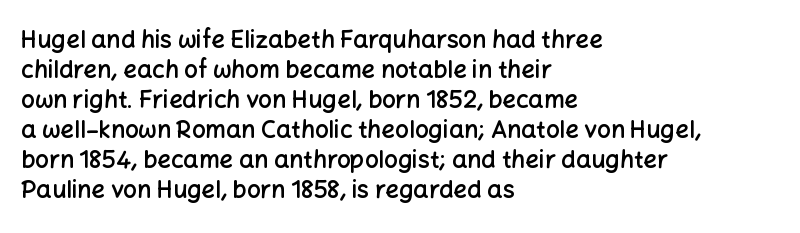
The image shows 24 px text type, upright; set left-aligned, normal line spacing (1.25x), normal letter spacing, not underlined.
